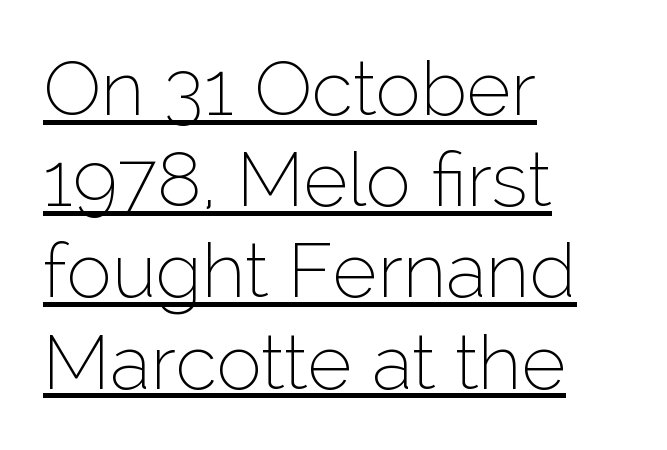
The image shows 76 px thin sans-serif type, upright; set left-aligned, line spacing 1.2x, normal letter spacing, underlined; low stroke contrast and a medium x-height.
